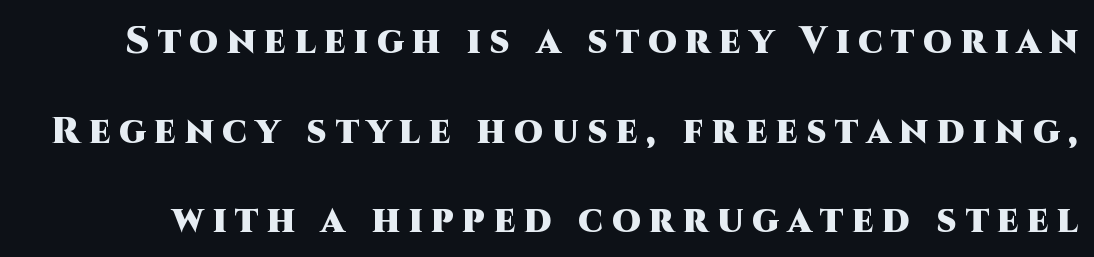
Q: Is the text bold? A: Yes.
Q: Is the text italic (slanted)? A: No, it is upright.
Q: Is the typeface a serif or a sans-serif typeface? A: Sans-serif.
Q: Is the text underlined? A: No.
Q: Is the spacing between letters normal or unusually wide? A: Unusually wide.
Q: Is the spacing between lines tight, normal or loose? A: Loose.
Q: Width (condensed, normal, or wide)? A: Normal.
Q: Stroke contrast? A: High.
Q: x-height? A: Large.
Q: Monospaced? A: No.
